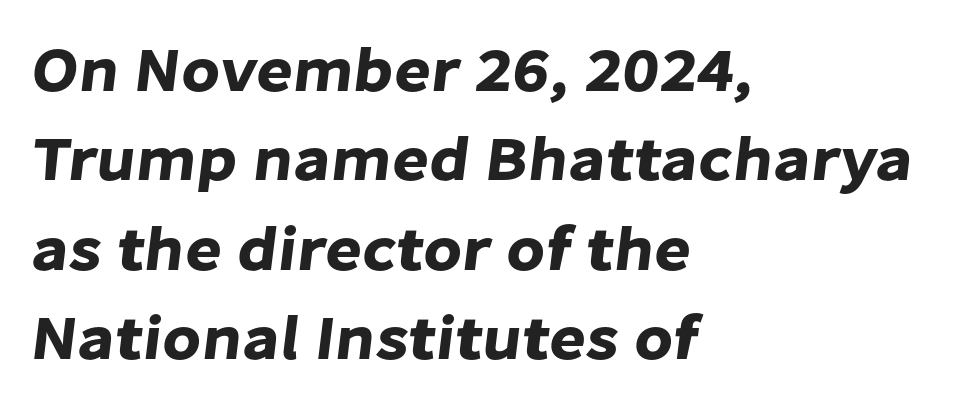
{"serif": "no", "width": "normal", "stroke_contrast": "low", "x_height": "medium", "monospaced": "no", "underline": "no", "align": "left", "line_spacing": "normal", "line_spacing_ratio": 1.42, "letter_spacing": "normal", "letter_spacing_em": 0.0, "glyph_px": 63}
